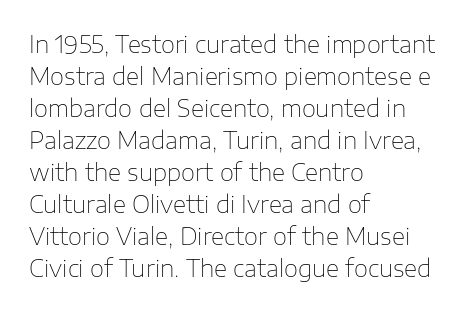
The image shows 23 px text type, upright; set left-aligned, normal line spacing (1.39x), normal letter spacing, not underlined.
